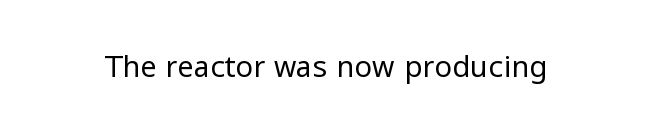
{"serif": "no", "italic": "no", "bold": "no", "weight": "regular", "width": "normal", "stroke_contrast": "low", "x_height": "medium", "monospaced": "no", "underline": "no", "letter_spacing": "normal", "letter_spacing_em": 0.0, "glyph_px": 29}
